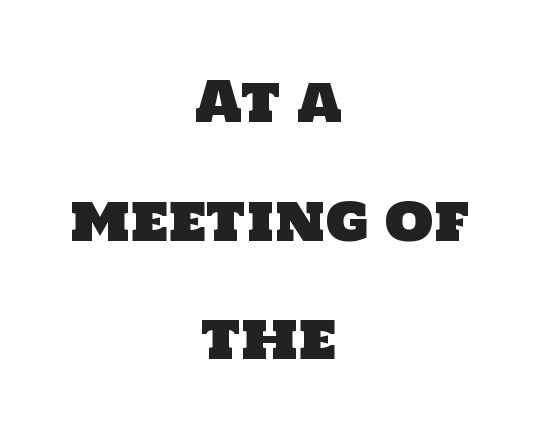
{"serif": "no", "width": "normal", "stroke_contrast": "low", "x_height": "large", "monospaced": "no", "underline": "no", "align": "center", "line_spacing": "loose", "line_spacing_ratio": 2.12, "letter_spacing": "normal", "letter_spacing_em": 0.0, "glyph_px": 56}
